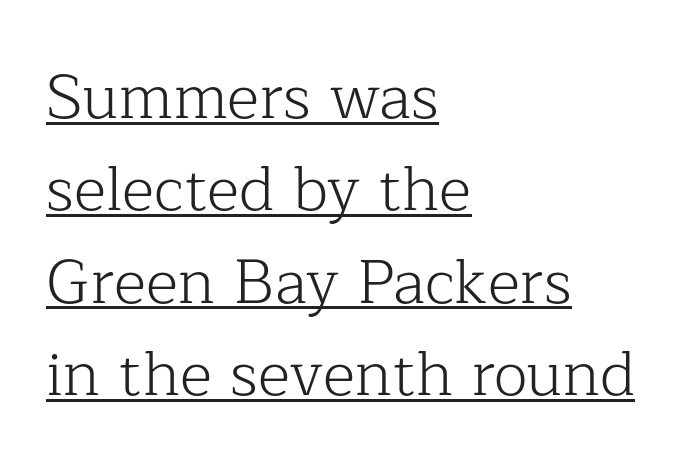
{"serif": "yes", "italic": "no", "bold": "no", "weight": "light", "width": "normal", "stroke_contrast": "low", "x_height": "medium", "monospaced": "no", "underline": "yes", "align": "left", "line_spacing": "normal", "line_spacing_ratio": 1.49, "letter_spacing": "normal", "letter_spacing_em": 0.0, "glyph_px": 62}
